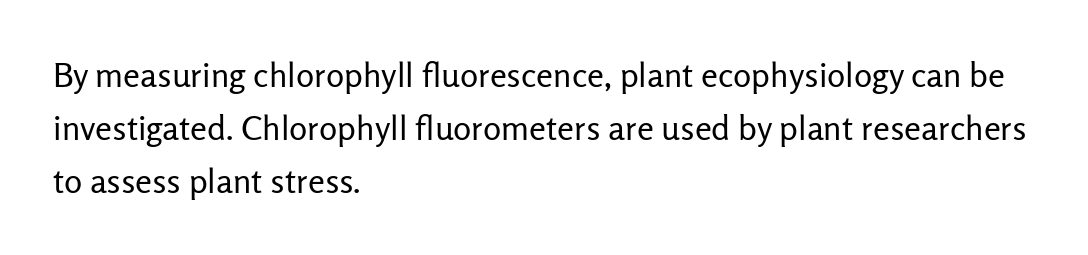
Vertical stems look standard width or narrower in stroke. Is this a sans? Yes — the strokes have no serifs. This sample uses plain, unmodified letter spacing. Horizontally, the lines are justified to the leading edge only.
